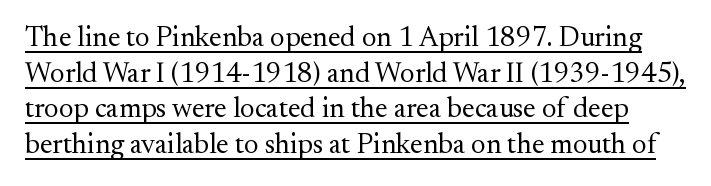
Q: Is the text bold? A: No.
Q: Is the text italic (slanted)? A: No, it is upright.
Q: Is the typeface a serif or a sans-serif typeface? A: Serif.
Q: Is the text underlined? A: Yes.
Q: Is the spacing between letters normal or unusually wide? A: Normal.
Q: Is the spacing between lines tight, normal or loose? A: Normal.
Q: Width (condensed, normal, or wide)? A: Normal.
Q: Stroke contrast? A: Medium.
Q: x-height? A: Small.
Q: Monospaced? A: No.
